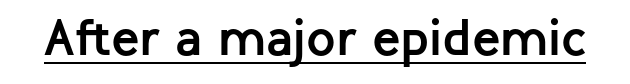
The image shows 52 px semibold sans-serif type, upright; set normal letter spacing, underlined; low stroke contrast and a medium x-height.
